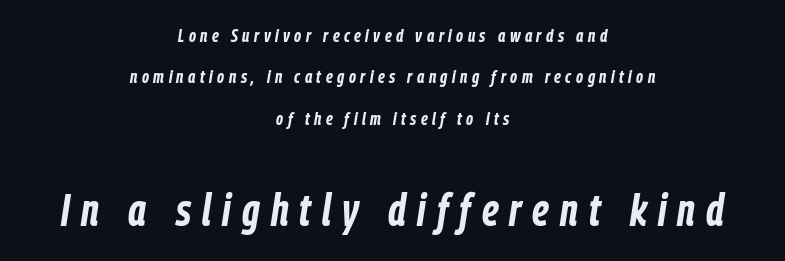
The image shows 44 px bold, condensed type, italic (leaning right); set centered, loose line spacing (2.3x), unusually wide letter spacing (+0.25 em), not underlined; the second (bottom) block is 2.44x larger; low stroke contrast and a medium x-height.
